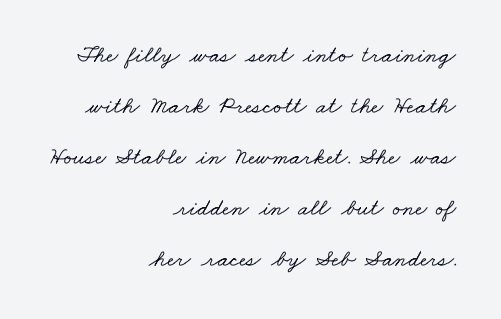
The image shows 24 px text type; set right-aligned, loose line spacing (2.12x), normal letter spacing, not underlined.
